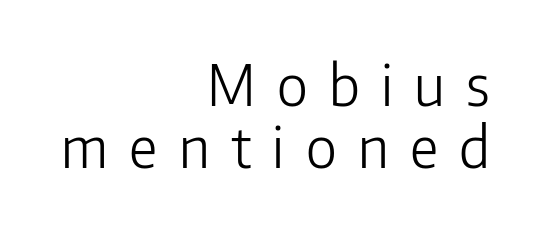
{"serif": "no", "italic": "no", "bold": "no", "weight": "light", "width": "normal", "stroke_contrast": "low", "x_height": "medium", "monospaced": "no", "underline": "no", "align": "right", "line_spacing": "tight", "line_spacing_ratio": 1.1, "letter_spacing": "wide", "letter_spacing_em": 0.38, "glyph_px": 56}
